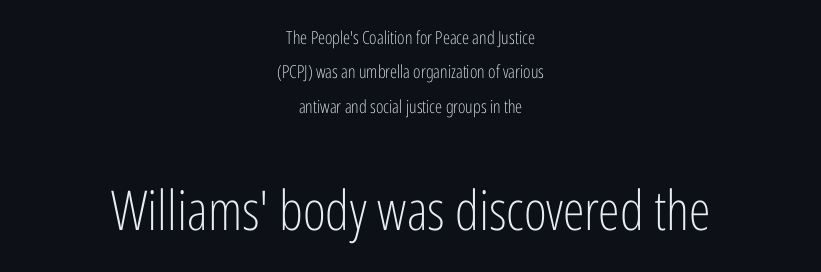
The image shows 55 px light, condensed sans-serif type, upright; set centered, loose line spacing (1.91x), normal letter spacing, not underlined; the second (bottom) block is 3.06x larger; low stroke contrast and a medium x-height.
